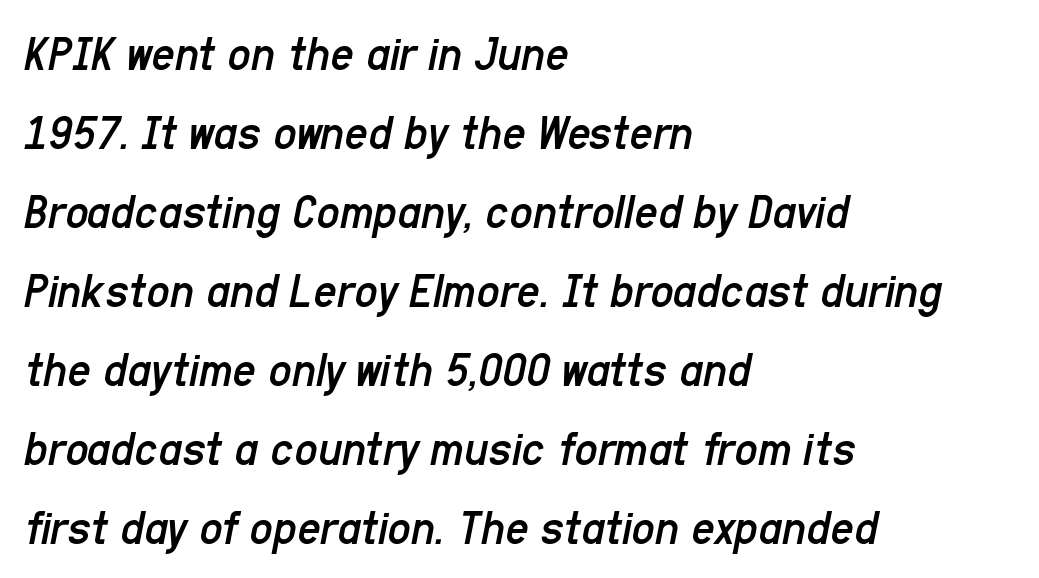
The strokes are not fattened; the text isn't bold. Think of a printed novel: that variable character pitch is what you see here. Line starts are locked; line ends wander. Look at the tracking — it's just the regular setting, nothing added. Rows of type keep a routine distance in the vertical direction.
